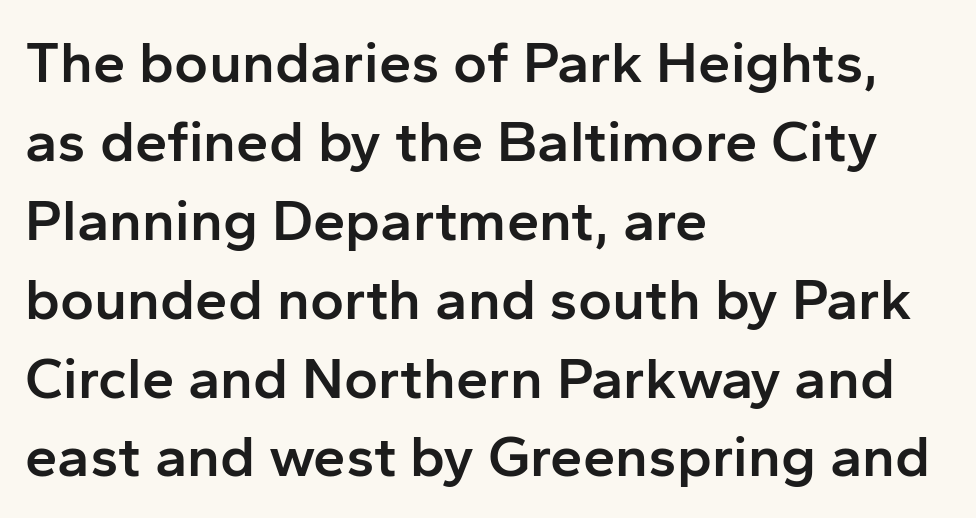
Is the block centered? No — it sits flush against the left margin. Each word holds together tightly as a unit, with standard inter-letter gaps. Descenders are the only things crossing below the line. The glyphs have the mass of a demibold cut, below bold. Quick note: interline space is typical. The lettering stays uniformly vertical, giving the passage a roman look.
